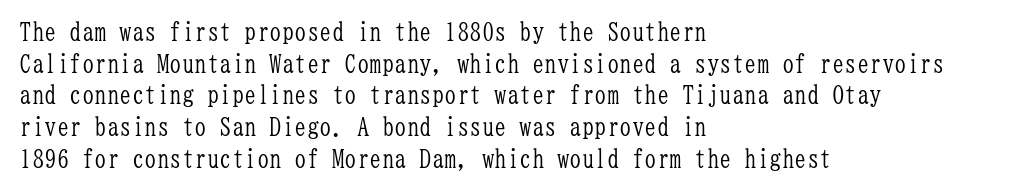
The characters are drawn with everyday or finer stroke widths. The string is rendered with underlining switched off. Leading matches the norm, producing a regular column. This sample uses plain, unmodified letter spacing.
